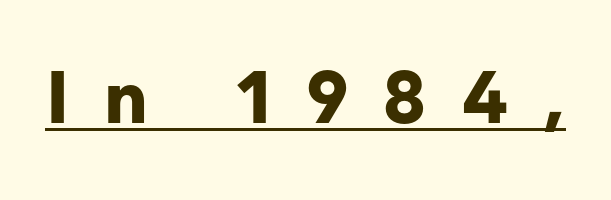
The image shows 74 px bold sans-serif type, upright; set unusually wide letter spacing (+0.47 em), underlined; low stroke contrast and a medium x-height.
